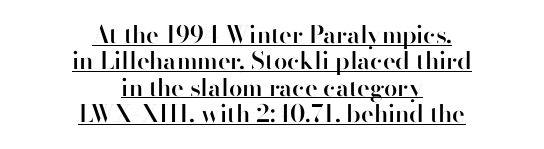
{"italic": "no", "bold": "semi", "underline": "yes", "align": "center", "line_spacing": "tight", "line_spacing_ratio": 1.1, "letter_spacing": "normal", "letter_spacing_em": 0.0, "glyph_px": 24}
